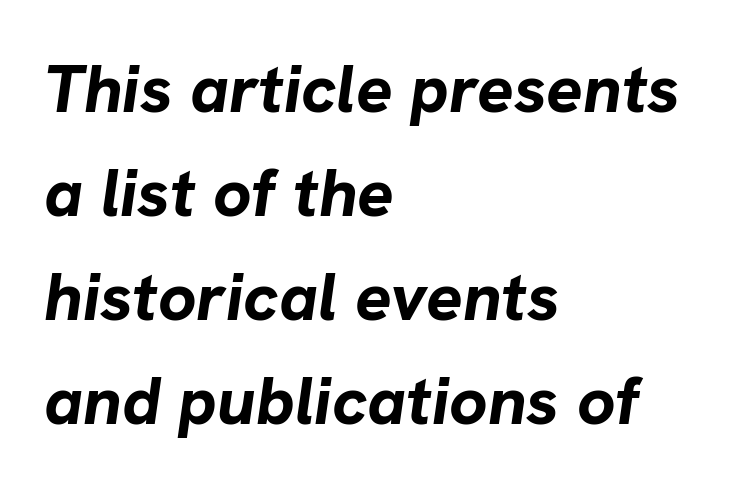
Q: Is the text bold? A: Yes.
Q: Is the text italic (slanted)? A: Yes, it leans right by about 8 degrees.
Q: Is the text underlined? A: No.
Q: How is the paragraph aligned? A: Left-aligned.
Q: Is the spacing between letters normal or unusually wide? A: Normal.
Q: Is the spacing between lines tight, normal or loose? A: Normal.
Q: Width (condensed, normal, or wide)? A: Normal.
Q: Stroke contrast? A: Low.
Q: x-height? A: Medium.
Q: Monospaced? A: No.
